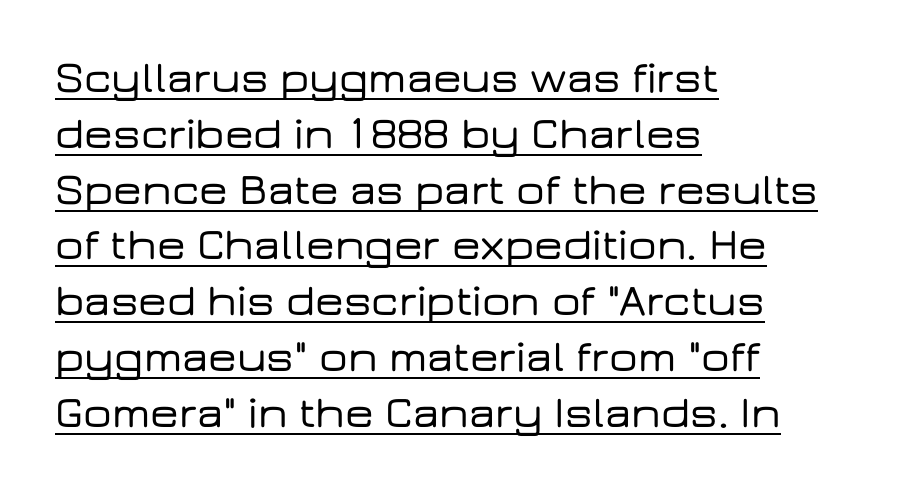
Q: Is the text italic (slanted)? A: No, it is upright.
Q: Is the typeface a serif or a sans-serif typeface? A: Sans-serif.
Q: Is the text underlined? A: Yes.
Q: How is the paragraph aligned? A: Left-aligned.
Q: Is the spacing between letters normal or unusually wide? A: Normal.
Q: Width (condensed, normal, or wide)? A: Wide.
Q: Stroke contrast? A: Low.
Q: x-height? A: Medium.
Q: Monospaced? A: No.
